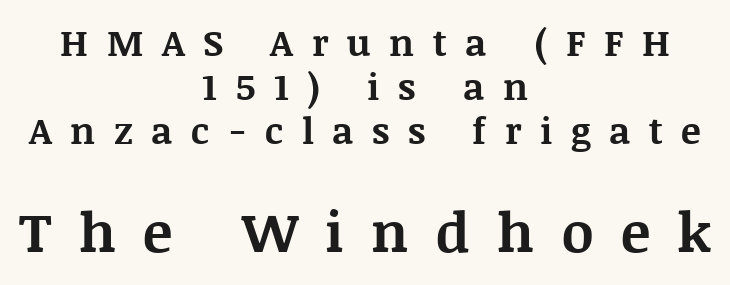
{"serif": "yes", "italic": "no", "bold": "yes", "weight": "bold", "width": "normal", "stroke_contrast": "medium", "x_height": "large", "monospaced": "no", "underline": "no", "align": "center", "line_spacing_ratio": 1.19, "letter_spacing": "wide", "letter_spacing_em": 0.5, "larger_block": "second", "size_ratio": 1.49, "glyph_px": 55}
